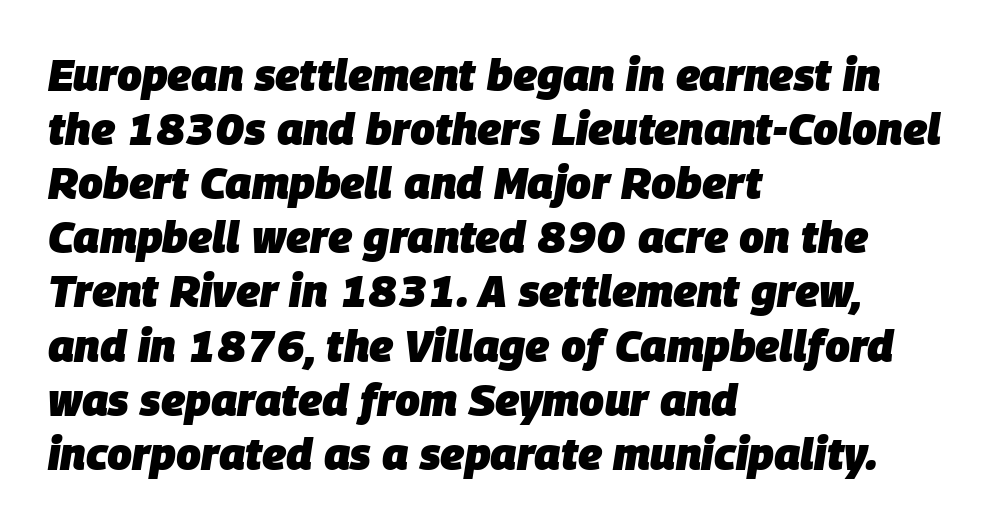
Q: Is the text bold? A: Yes.
Q: Is the text italic (slanted)? A: Yes, it leans right by about 9 degrees.
Q: Is the text underlined? A: No.
Q: How is the paragraph aligned? A: Left-aligned.
Q: Is the spacing between letters normal or unusually wide? A: Normal.
Q: Width (condensed, normal, or wide)? A: Normal.
Q: Stroke contrast? A: Low.
Q: x-height? A: Large.
Q: Monospaced? A: No.
